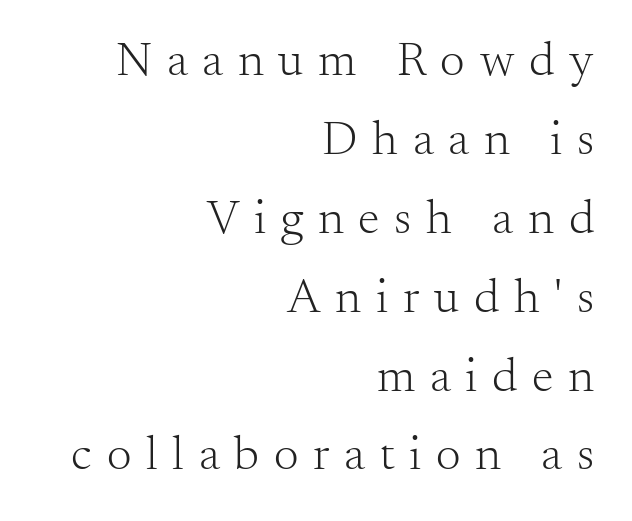
The strokes carry an ordinary text weight at most. Check the space under the baseline: it is left empty. Which margin do the lines hug? The right one — the left edge is uneven. Tracking value appears strongly positive — letters spread wide.
